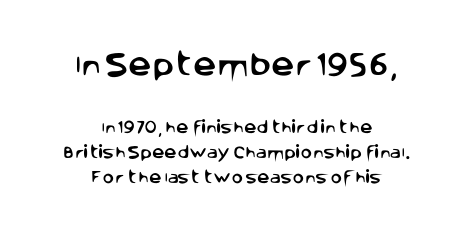
The image shows 26 px text type, upright; set centered, line spacing 1.79x, normal letter spacing, not underlined; the first (top) block is 1.86x larger.
